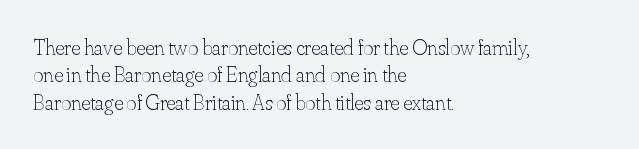
Counters stay open thanks to moderate or lighter strokes. All the whitespace from short lines collects on the right. Normally led — the rows are evenly, conventionally spaced. The glyphs are unaccompanied by any horizontal stroke below them.
